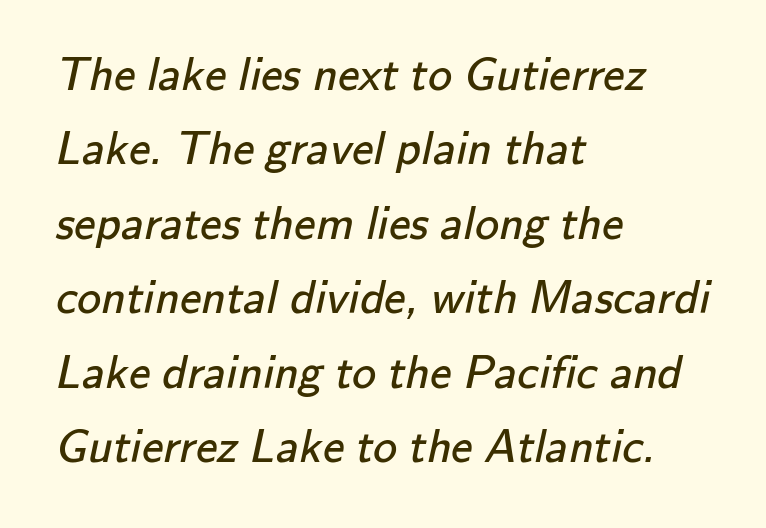
The image shows 48 px regular-weight sans-serif type; set left-aligned, normal line spacing (1.55x), normal letter spacing, not underlined; low stroke contrast and a small x-height.
